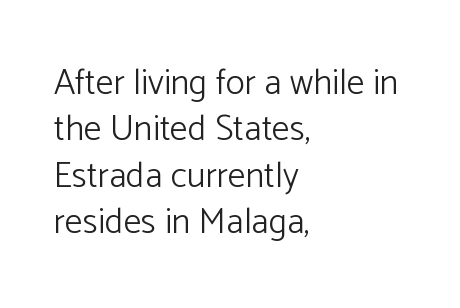
Q: Is the text bold? A: No.
Q: Is the text italic (slanted)? A: No, it is upright.
Q: Is the typeface a serif or a sans-serif typeface? A: Sans-serif.
Q: Is the text underlined? A: No.
Q: How is the paragraph aligned? A: Left-aligned.
Q: Is the spacing between letters normal or unusually wide? A: Normal.
Q: Is the spacing between lines tight, normal or loose? A: Normal.
Q: Width (condensed, normal, or wide)? A: Normal.
Q: Stroke contrast? A: Low.
Q: x-height? A: Medium.
Q: Monospaced? A: No.
